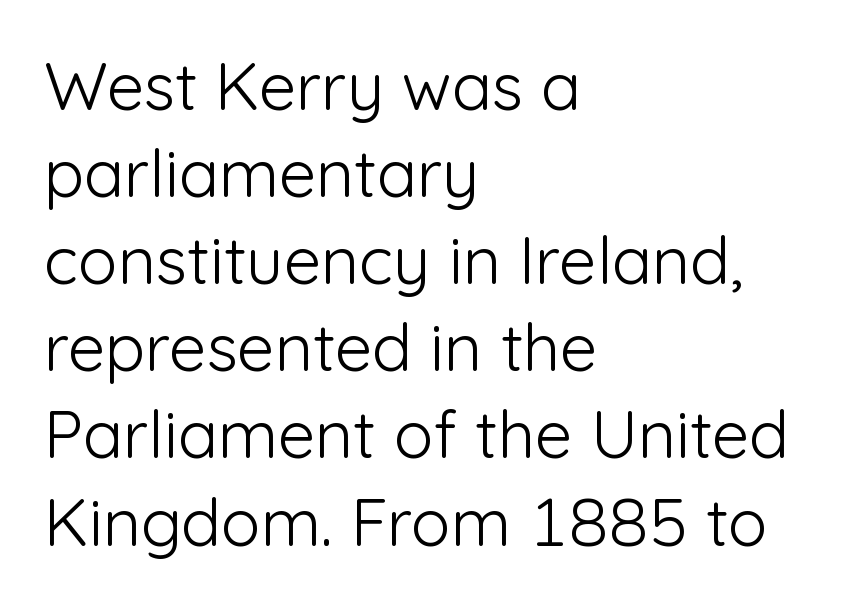
The image shows 66 px light sans-serif type, upright; set left-aligned, normal line spacing (1.32x), normal letter spacing, not underlined; low stroke contrast and a medium x-height.
